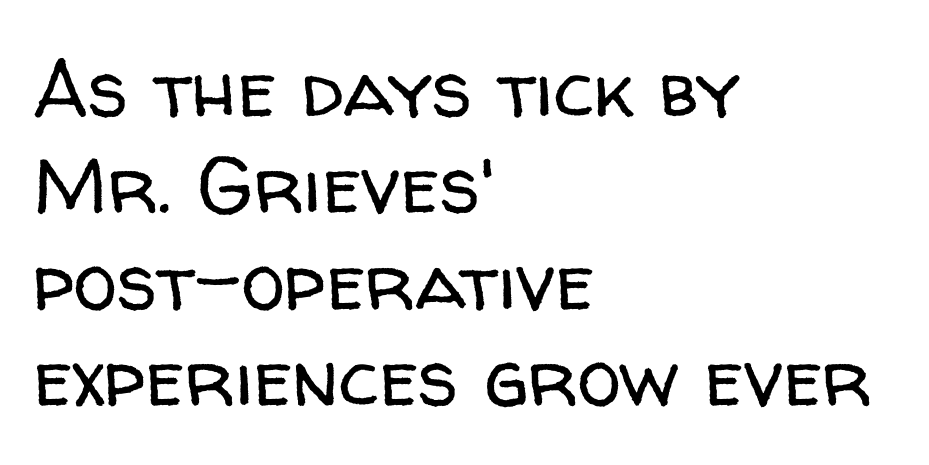
Q: Is the text bold? A: No.
Q: Is the text italic (slanted)? A: No, it is upright.
Q: Is the typeface a serif or a sans-serif typeface? A: Sans-serif.
Q: Is the text underlined? A: No.
Q: How is the paragraph aligned? A: Left-aligned.
Q: Is the spacing between letters normal or unusually wide? A: Normal.
Q: Width (condensed, normal, or wide)? A: Normal.
Q: Stroke contrast? A: Low.
Q: x-height? A: Medium.
Q: Monospaced? A: No.
